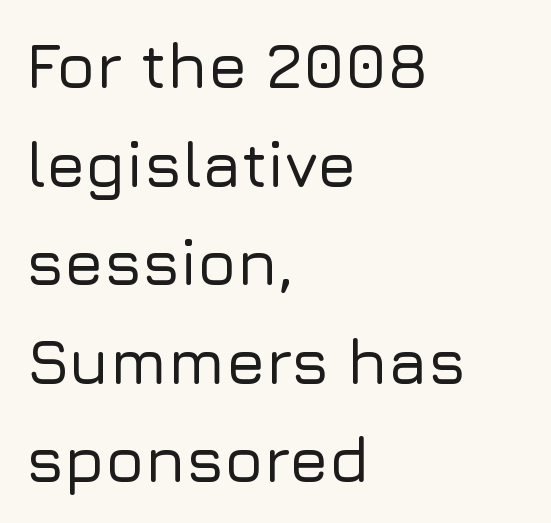
The image shows 64 px sans-serif type, upright; set left-aligned, normal line spacing (1.54x), normal letter spacing, not underlined; low stroke contrast and a medium x-height.
